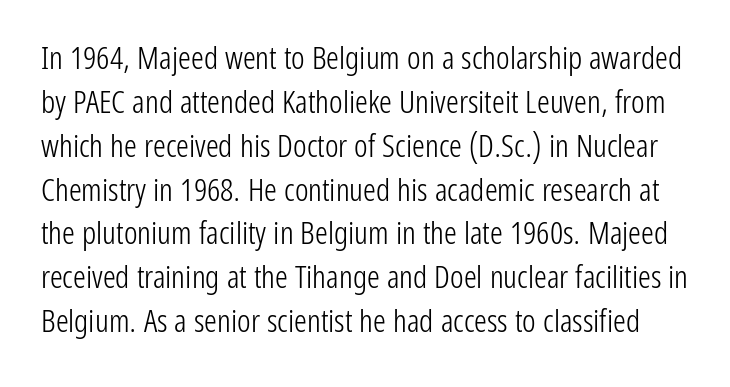
A clean baseline with only descenders dipping below it. You could call the tracking neutral — neither tight nor loose. The lettering holds an erect, upright posture throughout. Each letter keeps its own natural width here, so spacing adapts to shape. The strokes are not fattened; the text isn't bold. A typesetter would call this leading conventional body-copy spacing.
